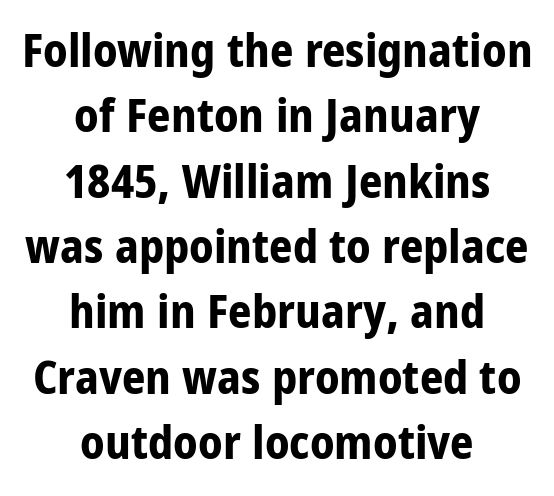
{"serif": "no", "italic": "no", "bold": "yes", "weight": "bold", "width": "condensed", "stroke_contrast": "low", "x_height": "large", "monospaced": "no", "underline": "no", "align": "center", "line_spacing": "normal", "line_spacing_ratio": 1.42, "letter_spacing": "normal", "letter_spacing_em": 0.0, "glyph_px": 46}
